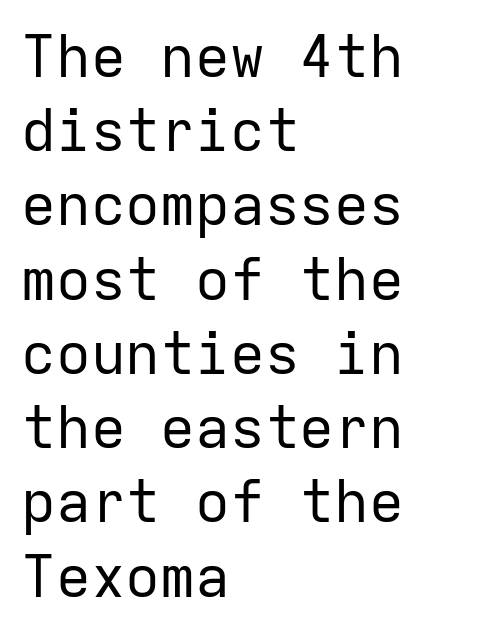
{"serif": "no", "italic": "no", "bold": "no", "weight": "regular", "width": "normal", "stroke_contrast": "low", "x_height": "medium", "monospaced": "yes", "underline": "no", "align": "left", "line_spacing": "normal", "line_spacing_ratio": 1.28, "letter_spacing": "normal", "letter_spacing_em": 0.0, "glyph_px": 58}
